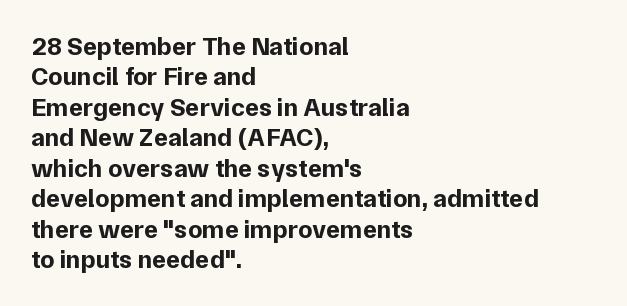
{"italic": "no", "bold": "yes", "underline": "no", "align": "left", "line_spacing_ratio": 1.17, "letter_spacing": "normal", "letter_spacing_em": 0.0, "glyph_px": 26}
